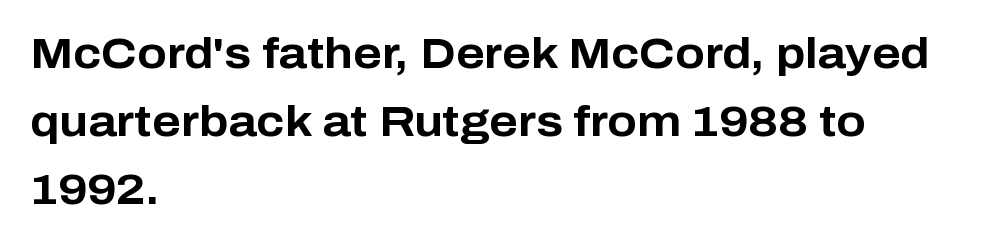
{"serif": "no", "italic": "no", "bold": "yes", "weight": "bold", "width": "normal", "stroke_contrast": "low", "x_height": "medium", "monospaced": "no", "underline": "no", "align": "left", "line_spacing": "normal", "line_spacing_ratio": 1.58, "letter_spacing": "normal", "letter_spacing_em": 0.0, "glyph_px": 43}
